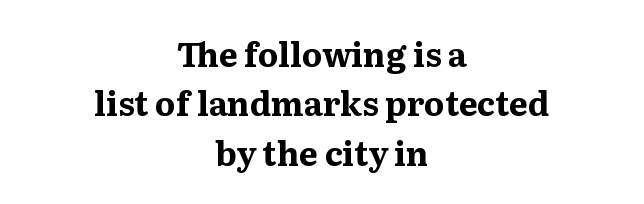
{"serif": "yes", "italic": "no", "bold": "yes", "weight": "bold", "width": "normal", "stroke_contrast": "medium", "x_height": "medium", "monospaced": "no", "underline": "no", "align": "center", "line_spacing": "normal", "line_spacing_ratio": 1.5, "letter_spacing": "normal", "letter_spacing_em": 0.0, "glyph_px": 33}
